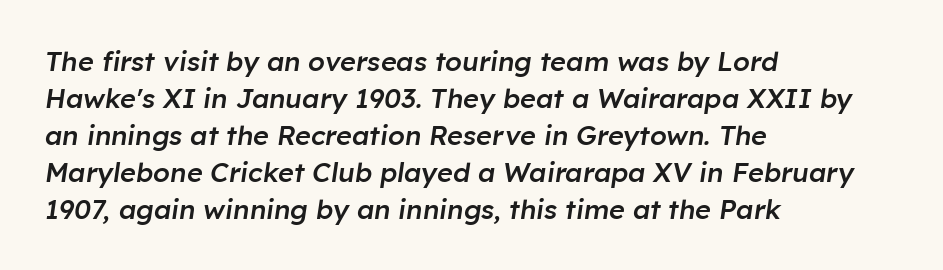
{"italic": "yes", "lean": "right", "slant_degrees": 8, "bold": "semi", "underline": "no", "align": "left", "line_spacing": "normal", "line_spacing_ratio": 1.37, "letter_spacing": "normal", "letter_spacing_em": 0.0, "glyph_px": 27}
